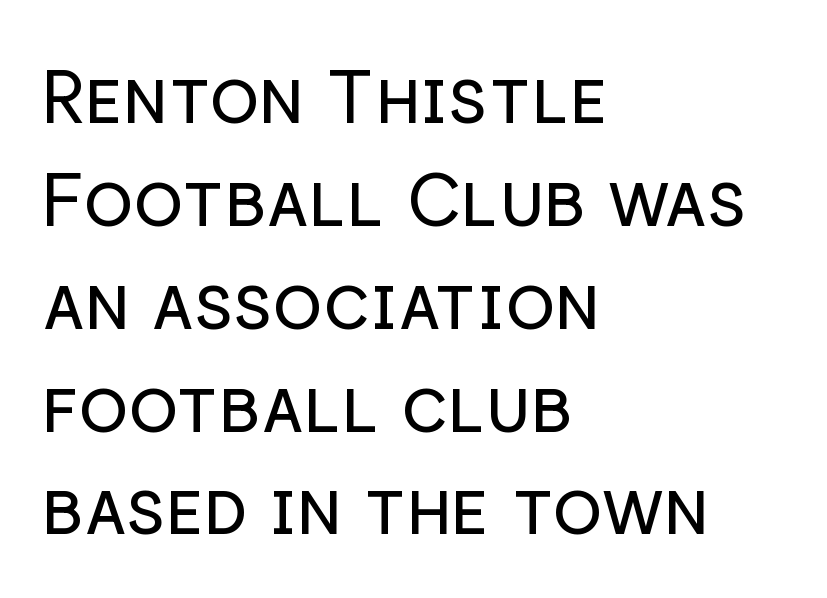
Q: Is the text bold? A: No.
Q: Is the text italic (slanted)? A: No, it is upright.
Q: Is the typeface a serif or a sans-serif typeface? A: Sans-serif.
Q: Is the text underlined? A: No.
Q: How is the paragraph aligned? A: Left-aligned.
Q: Is the spacing between letters normal or unusually wide? A: Normal.
Q: Is the spacing between lines tight, normal or loose? A: Normal.
Q: Width (condensed, normal, or wide)? A: Normal.
Q: Stroke contrast? A: Low.
Q: x-height? A: Medium.
Q: Monospaced? A: No.
